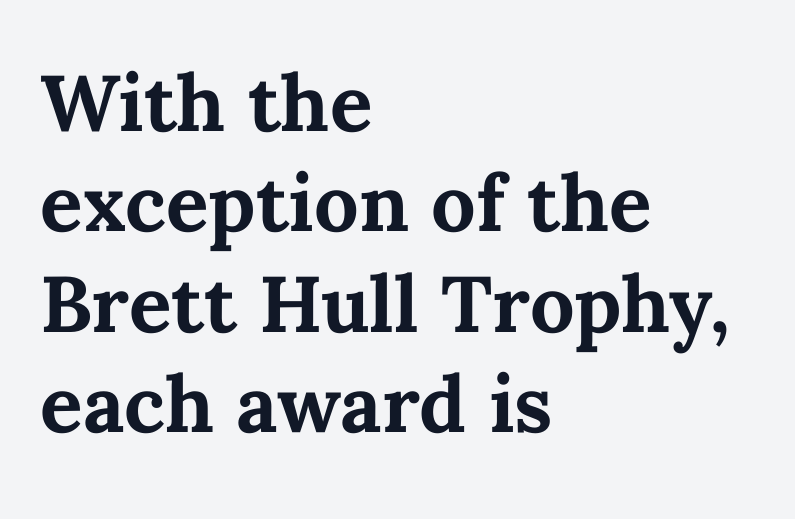
Q: Is the text bold? A: Yes.
Q: Is the text italic (slanted)? A: No, it is upright.
Q: Is the text underlined? A: No.
Q: How is the paragraph aligned? A: Left-aligned.
Q: Is the spacing between letters normal or unusually wide? A: Normal.
Q: Is the spacing between lines tight, normal or loose? A: Normal.
Q: Width (condensed, normal, or wide)? A: Normal.
Q: Stroke contrast? A: Medium.
Q: x-height? A: Medium.
Q: Monospaced? A: No.
